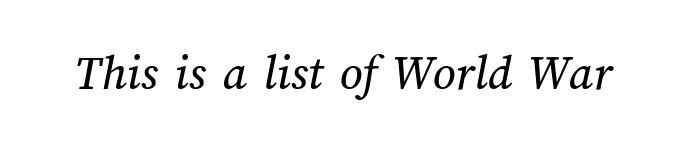
{"width": "normal", "stroke_contrast": "medium", "x_height": "medium", "monospaced": "no", "underline": "no", "letter_spacing": "normal", "letter_spacing_em": 0.0, "glyph_px": 50}
